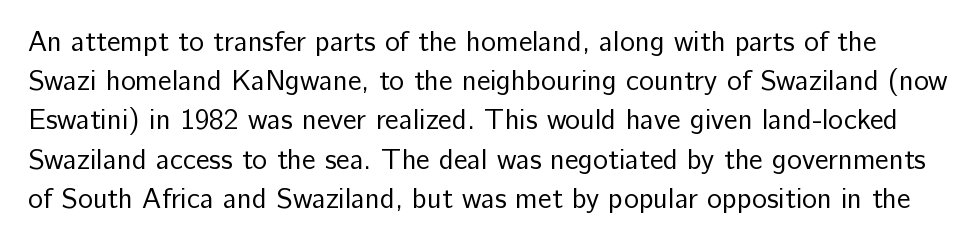
The image shows 28 px regular-weight sans-serif type, upright; set normal line spacing (1.4x), normal letter spacing, not underlined; low stroke contrast and a medium x-height.
